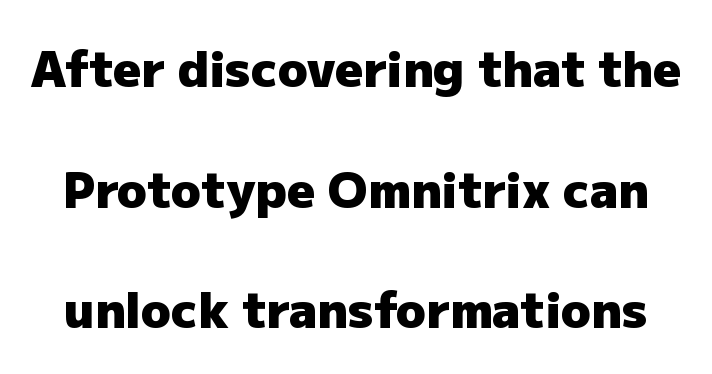
Q: Is the text bold? A: Yes.
Q: Is the text italic (slanted)? A: No, it is upright.
Q: Is the typeface a serif or a sans-serif typeface? A: Sans-serif.
Q: Is the text underlined? A: No.
Q: Is the spacing between letters normal or unusually wide? A: Normal.
Q: Is the spacing between lines tight, normal or loose? A: Loose.
Q: Width (condensed, normal, or wide)? A: Normal.
Q: Stroke contrast? A: Low.
Q: x-height? A: Medium.
Q: Monospaced? A: No.
